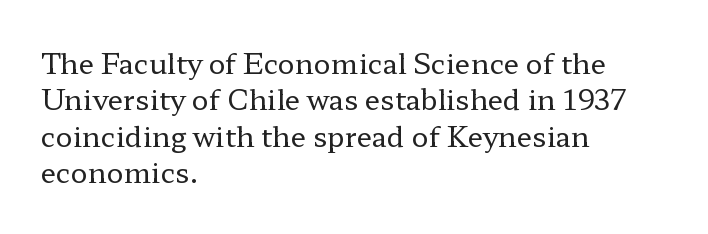
The image shows 28 px regular-weight, wide serif type, upright; set left-aligned, normal line spacing (1.3x), normal letter spacing, not underlined; low stroke contrast and a medium x-height.
